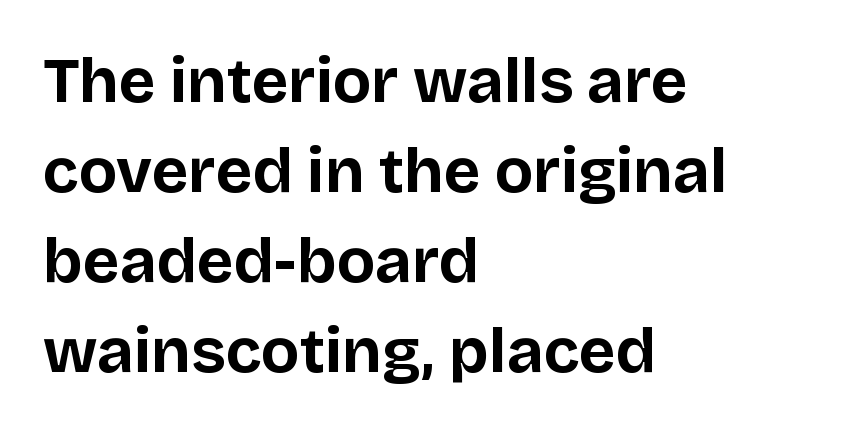
Summary of weight: heavy, a full bold. The tracking reads as untouched default to a designer's eye. These lines sit exactly where default settings would place them. The setting favours the left margin, as ordinary paragraphs usually do.
